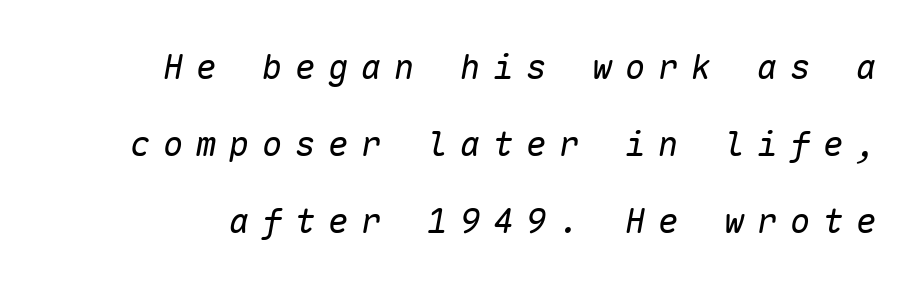
The image shows 34 px regular-weight type, italic (leaning right), monospaced; set loose line spacing (2.26x), unusually wide letter spacing (+0.37 em), not underlined; low stroke contrast and a medium x-height.
